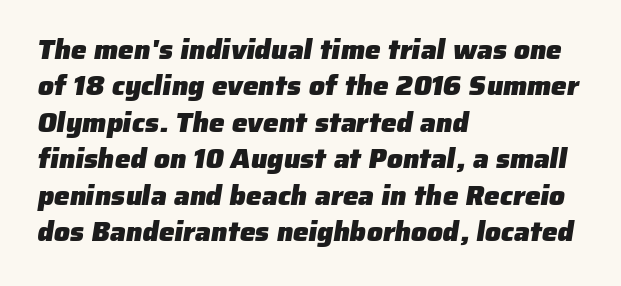
The image shows 28 px heavy sans-serif type; set left-aligned, normal line spacing (1.3x), normal letter spacing, not underlined; low stroke contrast and a medium x-height.
